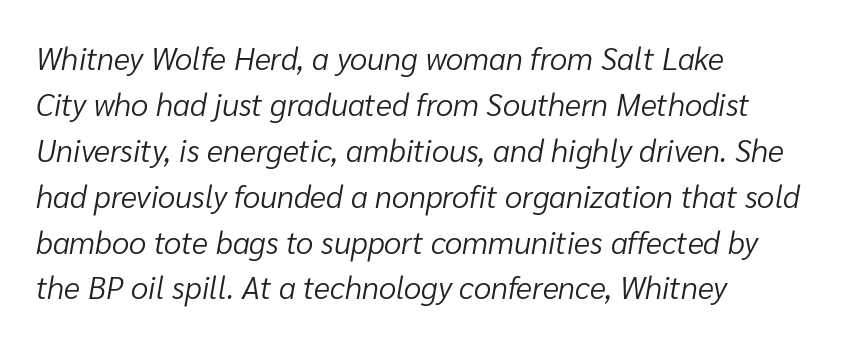
The image shows 31 px light type, italic (leaning right); set left-aligned, normal line spacing (1.48x), normal letter spacing, not underlined; low stroke contrast and a medium x-height.
